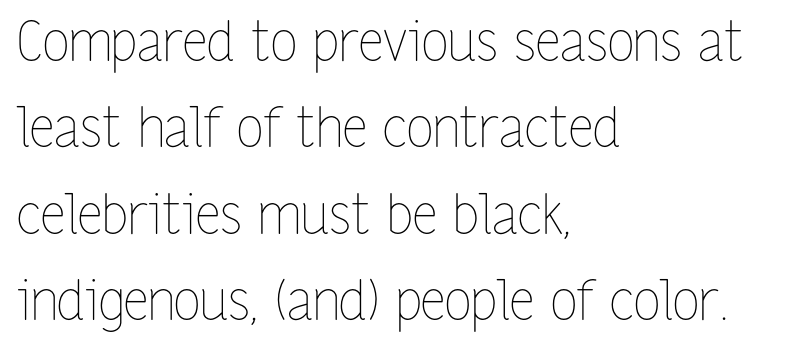
The image shows 55 px thin, condensed type, upright; set left-aligned, normal line spacing (1.57x), normal letter spacing, not underlined; low stroke contrast and a medium x-height.
